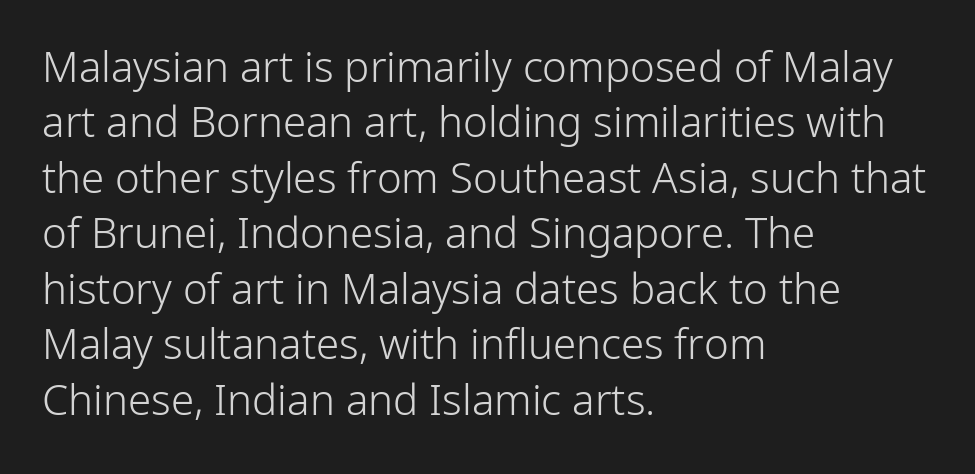
Q: Is the text bold? A: No.
Q: Is the text italic (slanted)? A: No, it is upright.
Q: Is the typeface a serif or a sans-serif typeface? A: Sans-serif.
Q: Is the text underlined? A: No.
Q: How is the paragraph aligned? A: Left-aligned.
Q: Is the spacing between letters normal or unusually wide? A: Normal.
Q: Is the spacing between lines tight, normal or loose? A: Normal.
Q: Width (condensed, normal, or wide)? A: Normal.
Q: Stroke contrast? A: Low.
Q: x-height? A: Medium.
Q: Monospaced? A: No.
